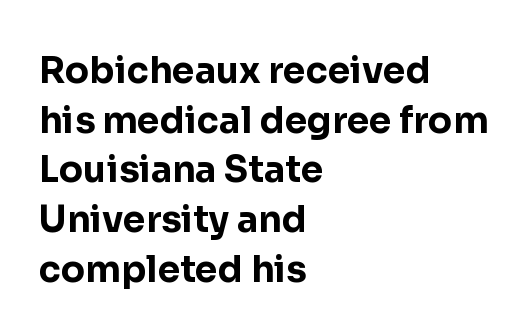
{"serif": "no", "italic": "no", "bold": "yes", "weight": "bold", "width": "normal", "stroke_contrast": "low", "x_height": "medium", "monospaced": "no", "underline": "no", "align": "left", "line_spacing": "normal", "line_spacing_ratio": 1.38, "letter_spacing": "normal", "letter_spacing_em": 0.0, "glyph_px": 36}
